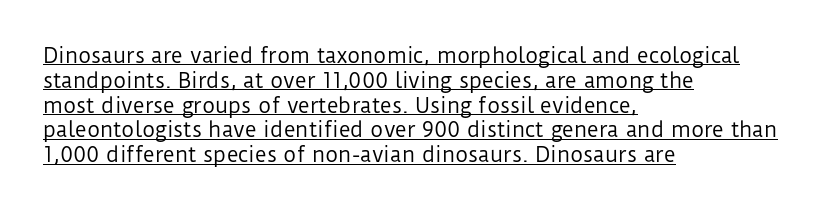
The image shows 20 px text type, upright; set left-aligned, line spacing 1.24x, normal letter spacing, underlined.
